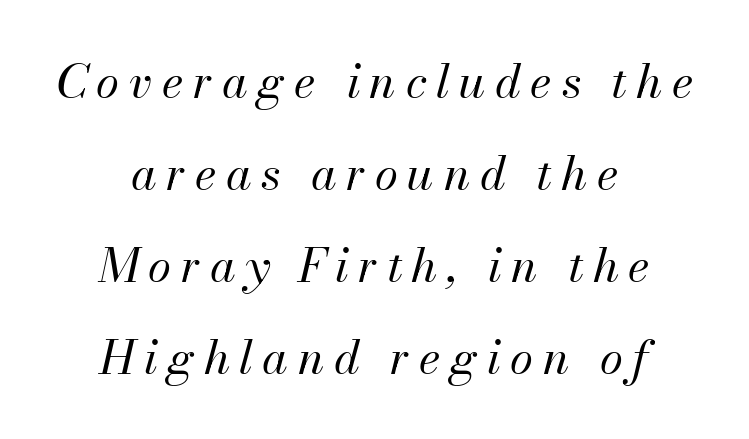
Line starts and ends both wander, symmetrically. No letter is thick-stroked: the sample isn't bold. Spacing verdict: proportional, widths tailored to each character. Short note: letters widely spaced. The font's italic variant was chosen for this text. The passage shown is not underscored anywhere.
